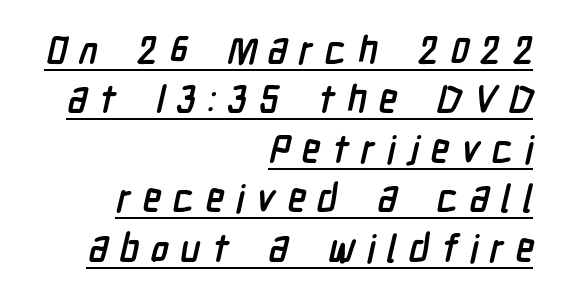
Someone cranked the tracking dial way up on this one. Its strokes are broad and dark, the hallmark of bold type. One glance says typical: line gaps are just what's usual. Is there an underline? Yes — a line sits under the letters.
